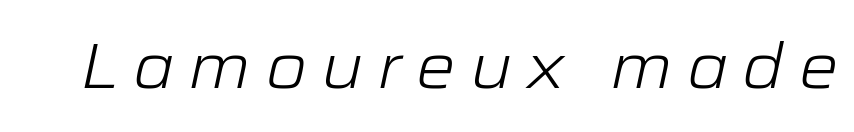
Q: Is the text bold? A: No.
Q: Is the text italic (slanted)? A: Yes, it leans right by about 12 degrees.
Q: Is the text underlined? A: No.
Q: Is the spacing between letters normal or unusually wide? A: Unusually wide.
Q: Width (condensed, normal, or wide)? A: Wide.
Q: Stroke contrast? A: Low.
Q: x-height? A: Medium.
Q: Monospaced? A: No.
